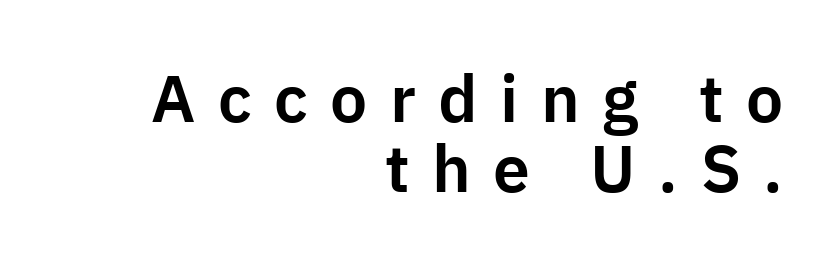
{"serif": "no", "italic": "no", "width": "normal", "stroke_contrast": "low", "x_height": "medium", "monospaced": "no", "underline": "no", "align": "right", "line_spacing": "tight", "line_spacing_ratio": 1.06, "letter_spacing": "wide", "letter_spacing_em": 0.34, "glyph_px": 66}
